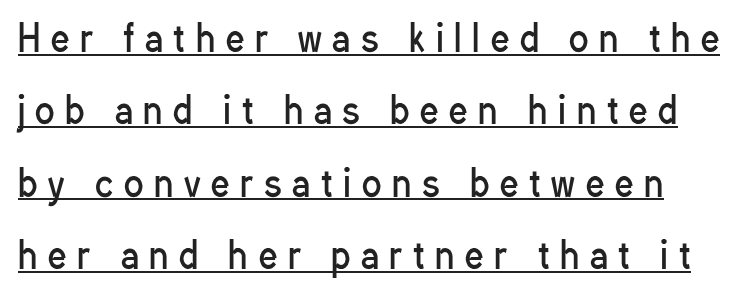
Nothing heavy about these letters — not bold at all. Leading is clearly above the norm, producing a sparse column. To sum up the face: it is a sans, with no serifs. In terms of letterspacing, this is a distinctly airy, spread setting. Do the letters lean? They stand straight.
